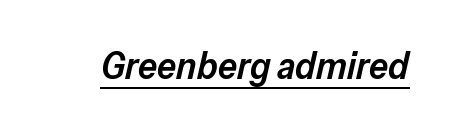
{"italic": "yes", "lean": "right", "slant_degrees": 13, "bold": "semi", "weight": "semibold", "width": "normal", "stroke_contrast": "low", "x_height": "medium", "monospaced": "no", "underline": "yes", "letter_spacing": "normal", "letter_spacing_em": 0.0, "glyph_px": 38}
